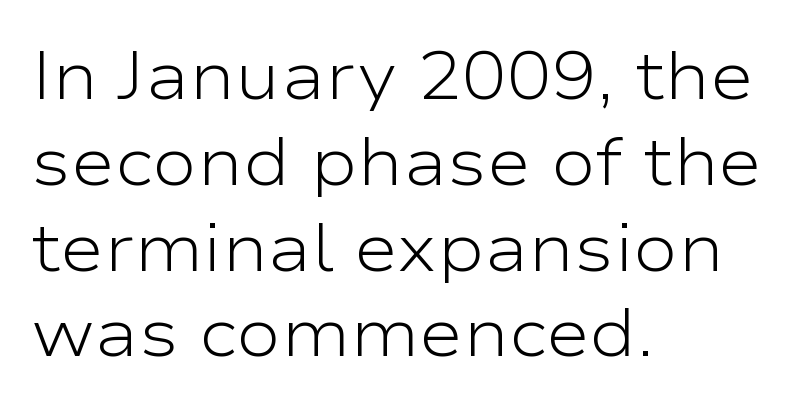
{"serif": "no", "italic": "no", "bold": "no", "weight": "light", "width": "wide", "stroke_contrast": "low", "x_height": "medium", "monospaced": "no", "underline": "no", "align": "left", "line_spacing": "normal", "line_spacing_ratio": 1.28, "letter_spacing": "normal", "letter_spacing_em": 0.0, "glyph_px": 67}
